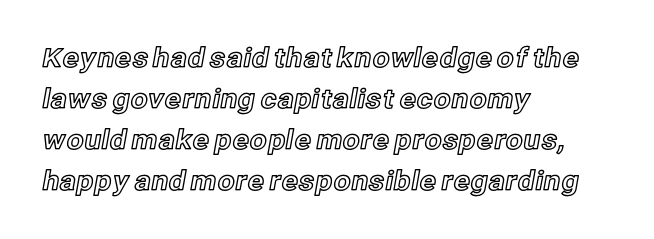
The image shows 27 px text type; set left-aligned, normal line spacing (1.52x), normal letter spacing, not underlined.
